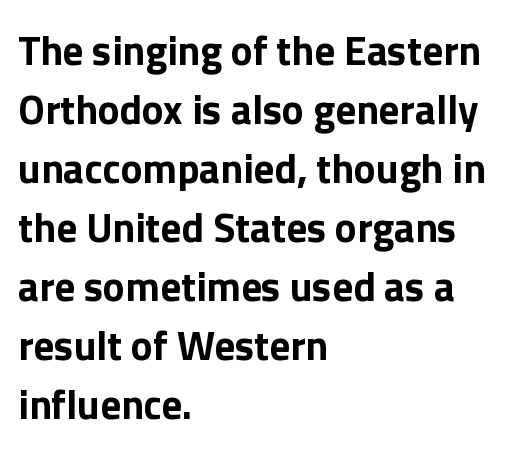
The image shows 41 px bold sans-serif type, upright; set left-aligned, normal line spacing (1.44x), normal letter spacing, not underlined; a medium x-height.
